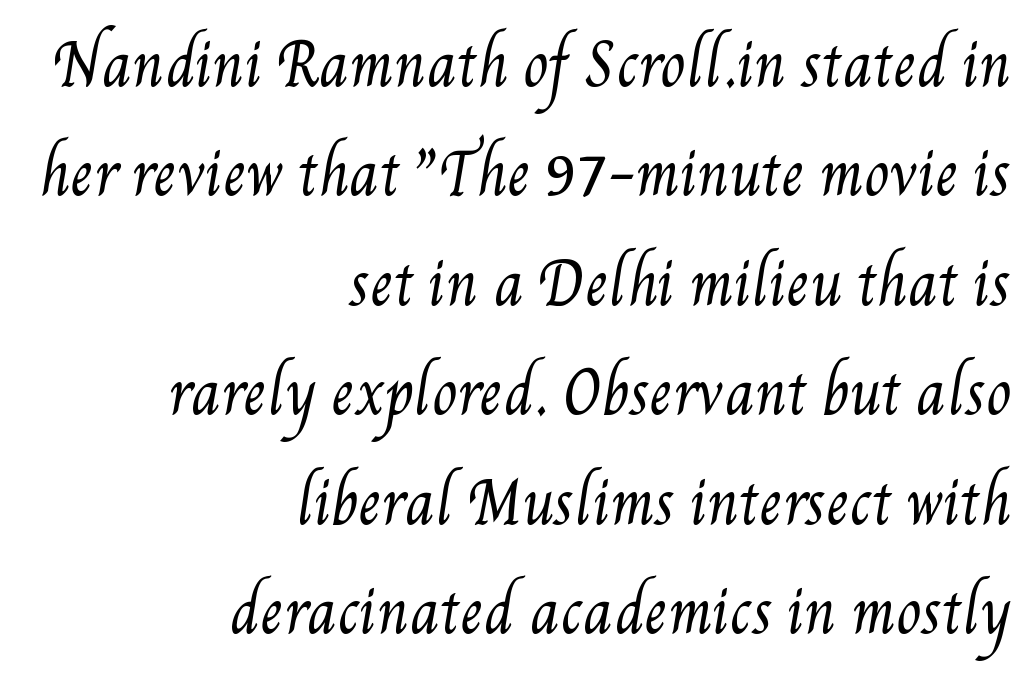
Each row of text sits above clean, open space. No extra tracking has been applied to these lines. The rendering uses natural spacing where letterforms have individual widths. These lines are set flush right with a ragged left edge. The designer dialed line spacing up above the default.
